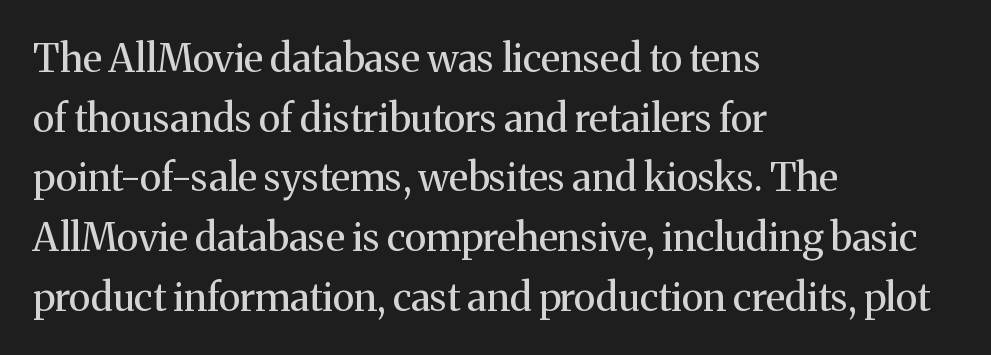
Q: Is the text bold? A: No.
Q: Is the text italic (slanted)? A: No, it is upright.
Q: Is the typeface a serif or a sans-serif typeface? A: Serif.
Q: Is the text underlined? A: No.
Q: How is the paragraph aligned? A: Left-aligned.
Q: Is the spacing between letters normal or unusually wide? A: Normal.
Q: Is the spacing between lines tight, normal or loose? A: Normal.
Q: Width (condensed, normal, or wide)? A: Normal.
Q: Stroke contrast? A: Medium.
Q: x-height? A: Medium.
Q: Monospaced? A: No.
